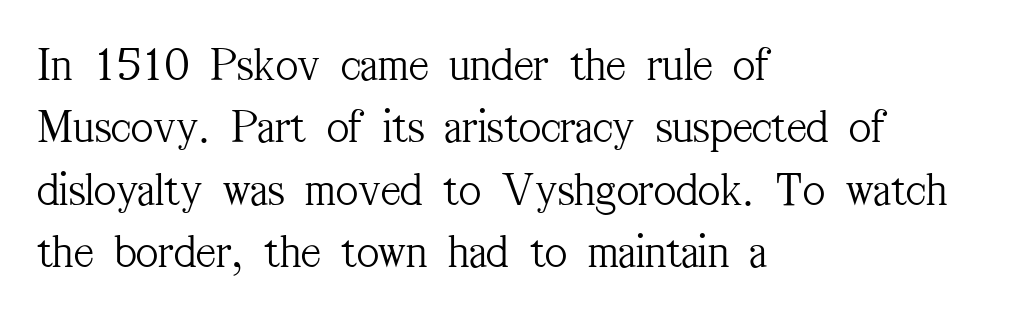
Tracking here is standard; glyphs follow each other at the usual distance. Each letter keeps its own natural width here, so spacing adapts to shape. The passage shown stacks its lines at a standard gap. The letters stand upright; this is a roman face. The passage shown is not bold in any degree. Are there feet on the stems? There are — it's a serif.
